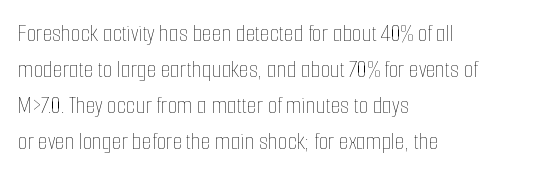
The rendering anchors every line to the left-hand side. Words appear dense and cohesive because spacing is normal. Does the leading feel generous? No, just average. A quiet, ordinary-to-light weight characterises the typeface.
